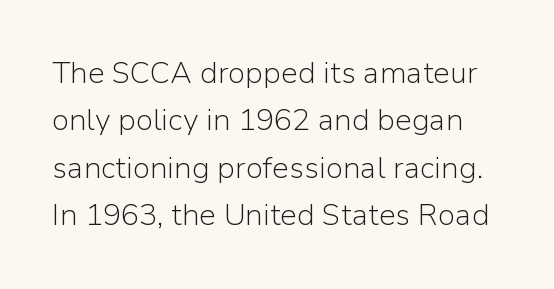
Quick note: interline space is typical. Weight: in the light-to-regular range. Quick note: underline off. The letters sit at their default tracking, neither squeezed nor spread. The characters display no serif detailing; their extremities are plain.
